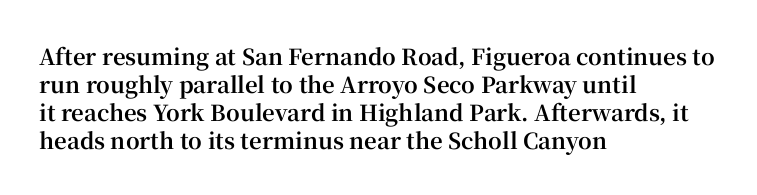
The image shows 22 px bold type, upright; set left-aligned, normal line spacing (1.27x), normal letter spacing, not underlined.
